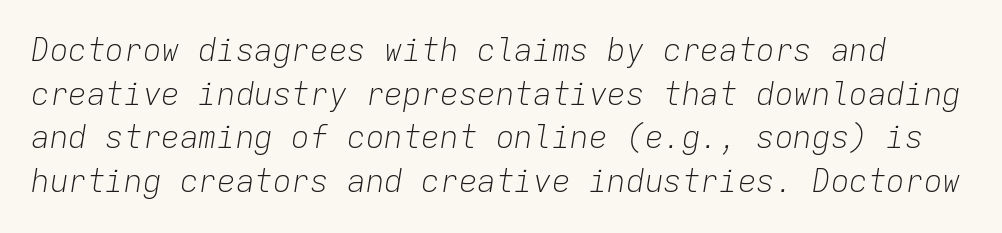
The image shows 31 px light type, italic (leaning right), monospaced; set normal line spacing (1.41x), normal letter spacing, not underlined; low stroke contrast and a medium x-height.
